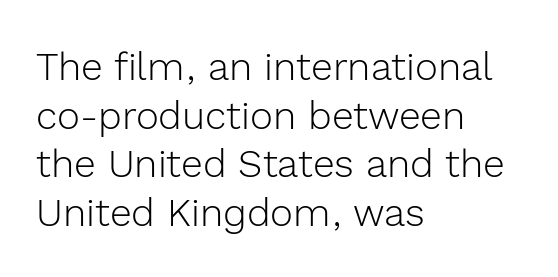
{"serif": "no", "italic": "no", "bold": "no", "weight": "light", "width": "normal", "x_height": "medium", "monospaced": "no", "underline": "no", "align": "left", "line_spacing": "normal", "line_spacing_ratio": 1.25, "letter_spacing": "normal", "letter_spacing_em": 0.0, "glyph_px": 39}
